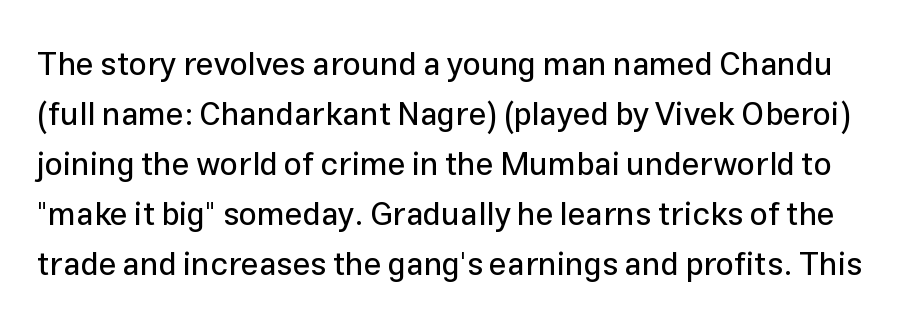
{"serif": "no", "italic": "no", "width": "normal", "stroke_contrast": "low", "x_height": "medium", "monospaced": "no", "underline": "no", "line_spacing": "normal", "line_spacing_ratio": 1.56, "letter_spacing": "normal", "letter_spacing_em": 0.0, "glyph_px": 32}
